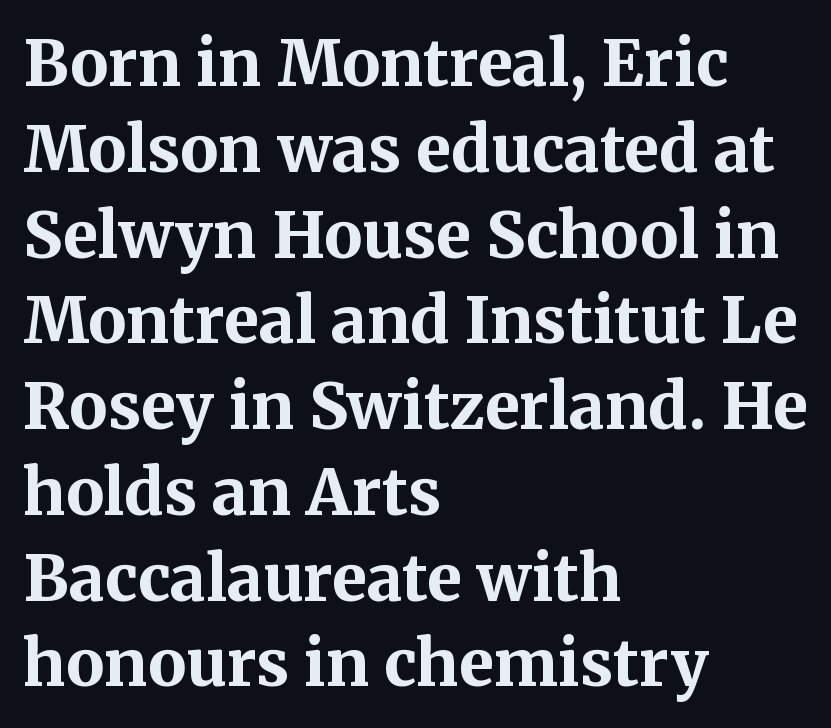
Q: Is the text bold? A: Yes.
Q: Is the text italic (slanted)? A: No, it is upright.
Q: Is the typeface a serif or a sans-serif typeface? A: Serif.
Q: Is the text underlined? A: No.
Q: How is the paragraph aligned? A: Left-aligned.
Q: Is the spacing between letters normal or unusually wide? A: Normal.
Q: Is the spacing between lines tight, normal or loose? A: Normal.
Q: Width (condensed, normal, or wide)? A: Normal.
Q: Stroke contrast? A: Medium.
Q: x-height? A: Medium.
Q: Monospaced? A: No.
